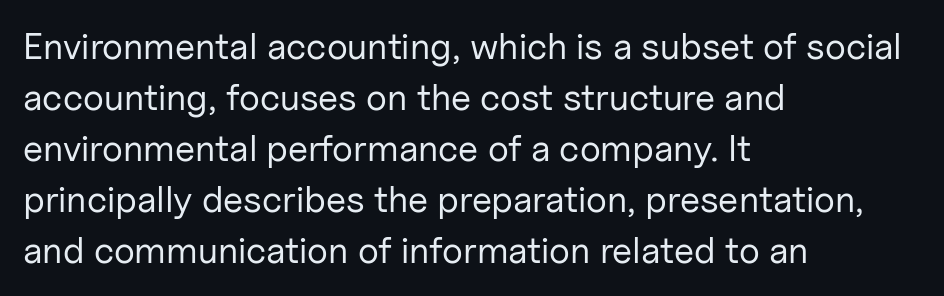
{"serif": "no", "italic": "no", "bold": "no", "weight": "regular", "width": "normal", "stroke_contrast": "low", "x_height": "medium", "monospaced": "no", "underline": "no", "align": "left", "line_spacing": "normal", "line_spacing_ratio": 1.38, "letter_spacing": "normal", "letter_spacing_em": 0.0, "glyph_px": 37}
